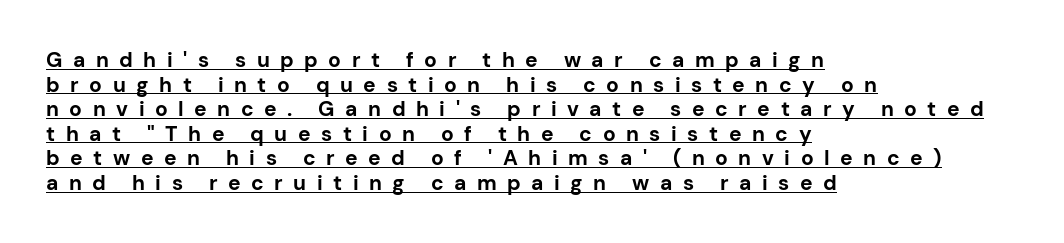
{"italic": "no", "bold": "yes", "underline": "yes", "align": "left", "line_spacing_ratio": 1.17, "letter_spacing": "wide", "letter_spacing_em": 0.5, "glyph_px": 21}
